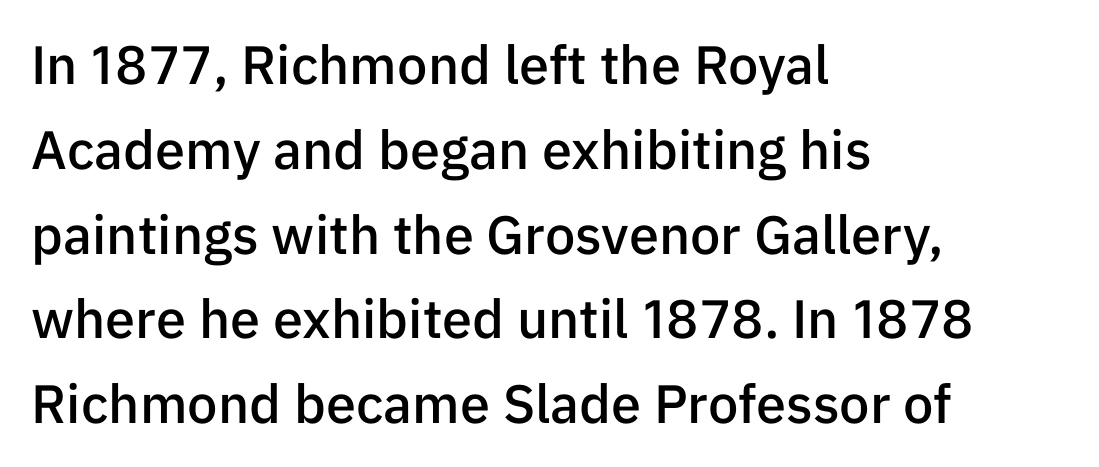
{"serif": "no", "italic": "no", "bold": "semi", "weight": "semibold", "width": "normal", "stroke_contrast": "low", "x_height": "medium", "monospaced": "no", "underline": "no", "align": "left", "line_spacing": "normal", "line_spacing_ratio": 1.57, "letter_spacing": "normal", "letter_spacing_em": 0.0, "glyph_px": 54}
